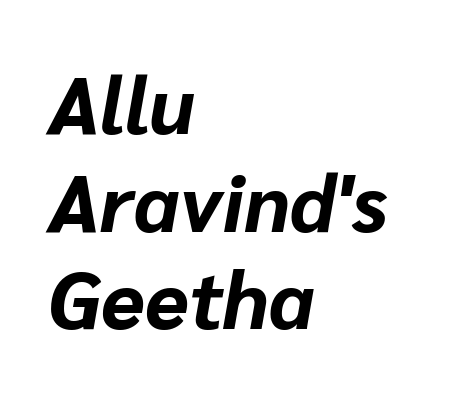
The image shows 80 px bold type, italic (leaning right); set left-aligned, line spacing 1.22x, normal letter spacing, not underlined; low stroke contrast and a medium x-height.
